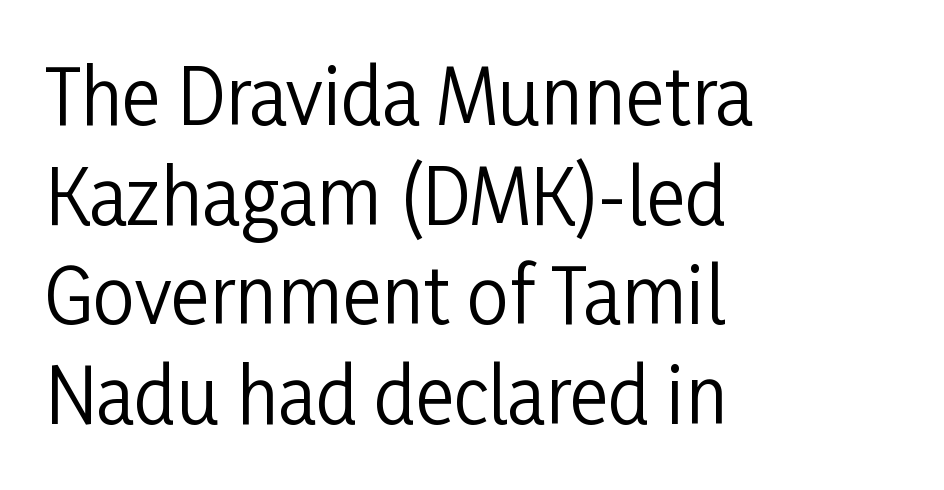
Q: Is the text bold? A: No.
Q: Is the text italic (slanted)? A: No, it is upright.
Q: Is the typeface a serif or a sans-serif typeface? A: Sans-serif.
Q: Is the text underlined? A: No.
Q: How is the paragraph aligned? A: Left-aligned.
Q: Is the spacing between letters normal or unusually wide? A: Normal.
Q: Is the spacing between lines tight, normal or loose? A: Normal.
Q: Width (condensed, normal, or wide)? A: Condensed.
Q: Stroke contrast? A: Low.
Q: x-height? A: Medium.
Q: Monospaced? A: No.
